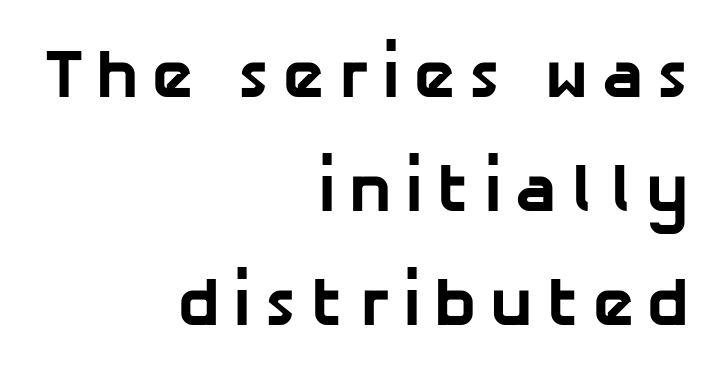
{"serif": "no", "bold": "yes", "weight": "bold", "width": "normal", "stroke_contrast": "low", "x_height": "medium", "monospaced": "no", "underline": "no", "align": "right", "line_spacing": "normal", "line_spacing_ratio": 1.65, "glyph_px": 69}
